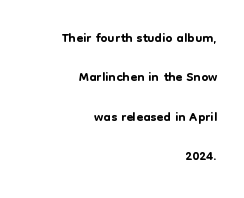
Unlike italic type, these characters show no tilt at all. The string is rendered with underlining switched off. One-word summary of the alignment: right. Nobody touched the tracking dial on this one. Line spacing here is loose.
